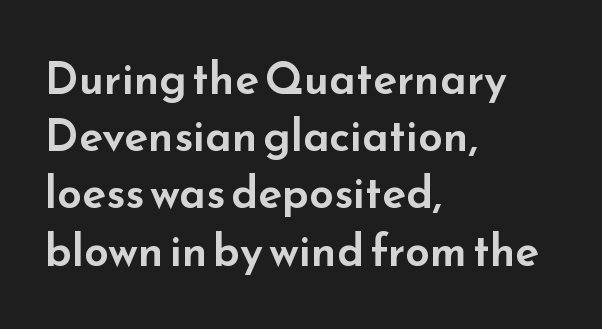
{"serif": "no", "italic": "no", "width": "wide", "stroke_contrast": "low", "x_height": "small", "monospaced": "no", "underline": "no", "align": "left", "line_spacing": "normal", "line_spacing_ratio": 1.3, "letter_spacing": "normal", "letter_spacing_em": 0.0, "glyph_px": 44}
